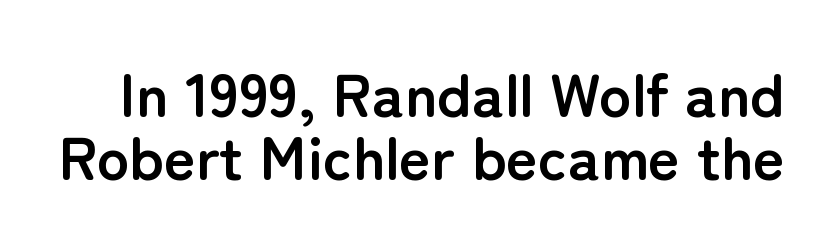
The image shows 61 px semibold sans-serif type, upright; set tight line spacing (1.03x), normal letter spacing, not underlined; low stroke contrast and a medium x-height.
